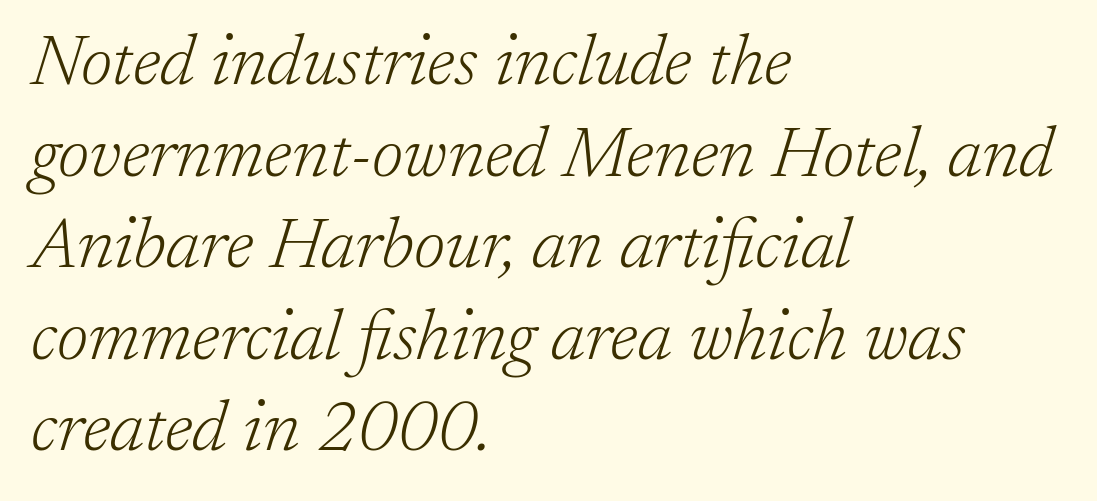
{"serif": "yes", "italic": "yes", "lean": "right", "slant_degrees": 17, "bold": "no", "weight": "light", "width": "normal", "stroke_contrast": "low", "x_height": "medium", "monospaced": "no", "underline": "no", "align": "left", "line_spacing": "normal", "line_spacing_ratio": 1.29, "letter_spacing": "normal", "letter_spacing_em": 0.0, "glyph_px": 71}
